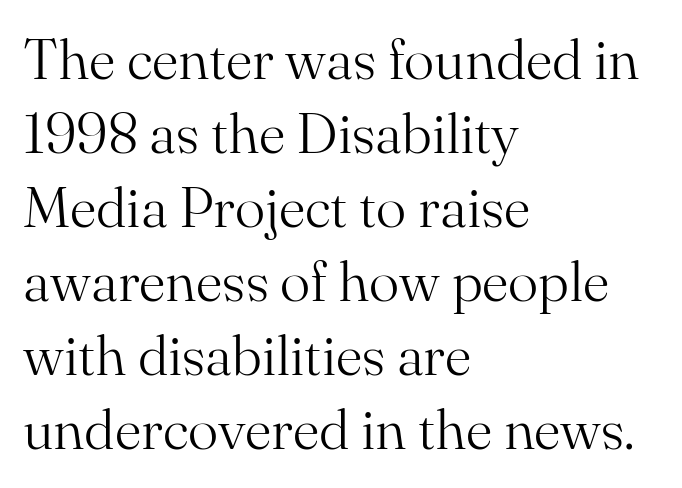
Q: Is the text bold? A: No.
Q: Is the text italic (slanted)? A: No, it is upright.
Q: Is the typeface a serif or a sans-serif typeface? A: Serif.
Q: Is the text underlined? A: No.
Q: How is the paragraph aligned? A: Left-aligned.
Q: Is the spacing between letters normal or unusually wide? A: Normal.
Q: Is the spacing between lines tight, normal or loose? A: Normal.
Q: Width (condensed, normal, or wide)? A: Normal.
Q: Stroke contrast? A: Medium.
Q: x-height? A: Small.
Q: Monospaced? A: No.
